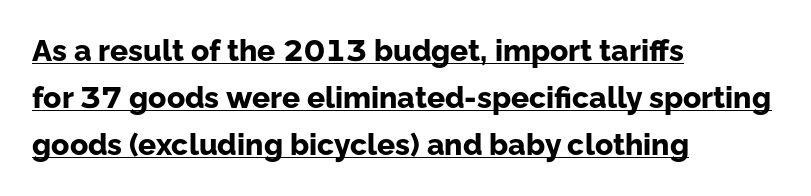
Q: Is the text bold? A: Yes.
Q: Is the text italic (slanted)? A: No, it is upright.
Q: Is the typeface a serif or a sans-serif typeface? A: Sans-serif.
Q: Is the text underlined? A: Yes.
Q: How is the paragraph aligned? A: Left-aligned.
Q: Is the spacing between letters normal or unusually wide? A: Normal.
Q: Is the spacing between lines tight, normal or loose? A: Normal.
Q: Width (condensed, normal, or wide)? A: Normal.
Q: Stroke contrast? A: Low.
Q: x-height? A: Medium.
Q: Monospaced? A: No.
